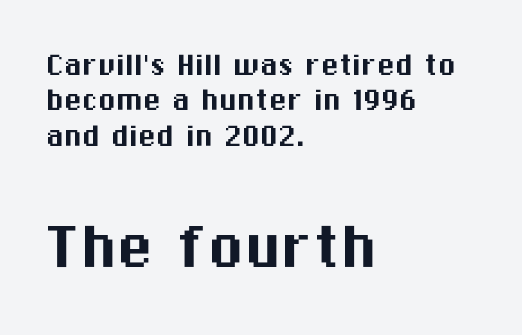
{"serif": "no", "italic": "no", "width": "normal", "stroke_contrast": "medium", "x_height": "medium", "monospaced": "no", "underline": "no", "align": "left", "line_spacing": "tight", "line_spacing_ratio": 0.98, "letter_spacing": "normal", "letter_spacing_em": 0.0, "larger_block": "second", "size_ratio": 2.03, "glyph_px": 73}
